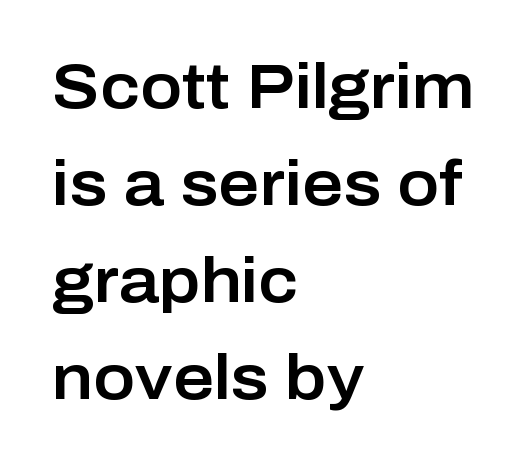
The image shows 63 px sans-serif type, upright; set left-aligned, normal line spacing (1.54x), normal letter spacing, not underlined; low stroke contrast and a medium x-height.
